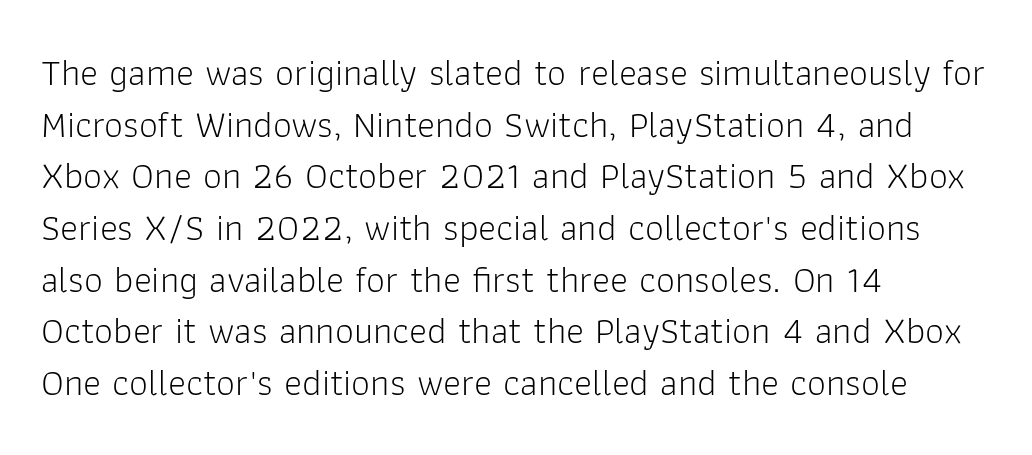
Ascenders rise straight up at ninety degrees. Plain, unruled lines of type. Nothing unusual about the tracking: characters are spaced as the font intends. The font is comparable to plain body text, perhaps lighter.
